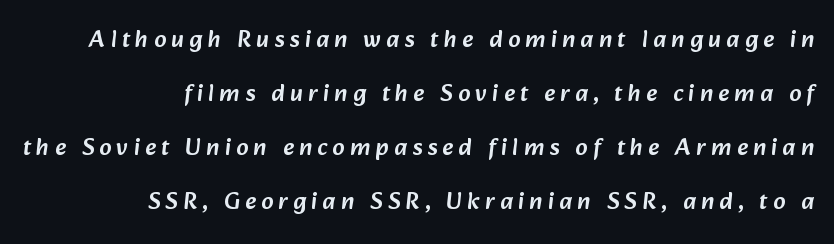
Q: Is the text underlined? A: No.
Q: How is the paragraph aligned? A: Right-aligned.
Q: Is the spacing between letters normal or unusually wide? A: Unusually wide.
Q: Is the spacing between lines tight, normal or loose? A: Loose.
